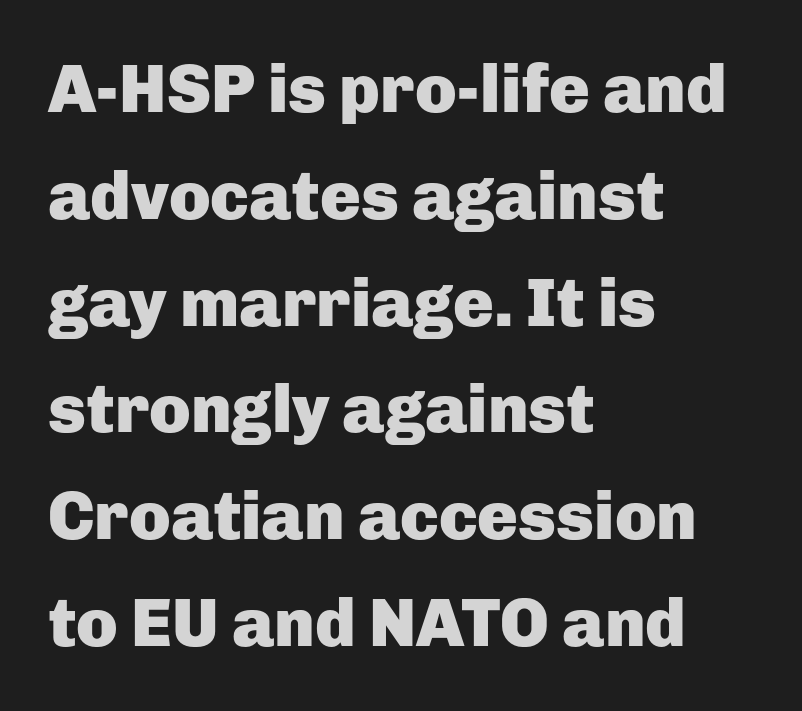
Q: Is the text bold? A: Yes.
Q: Is the text italic (slanted)? A: No, it is upright.
Q: Is the typeface a serif or a sans-serif typeface? A: Sans-serif.
Q: Is the text underlined? A: No.
Q: How is the paragraph aligned? A: Left-aligned.
Q: Is the spacing between letters normal or unusually wide? A: Normal.
Q: Is the spacing between lines tight, normal or loose? A: Normal.
Q: Width (condensed, normal, or wide)? A: Normal.
Q: Stroke contrast? A: Low.
Q: x-height? A: Medium.
Q: Monospaced? A: No.
